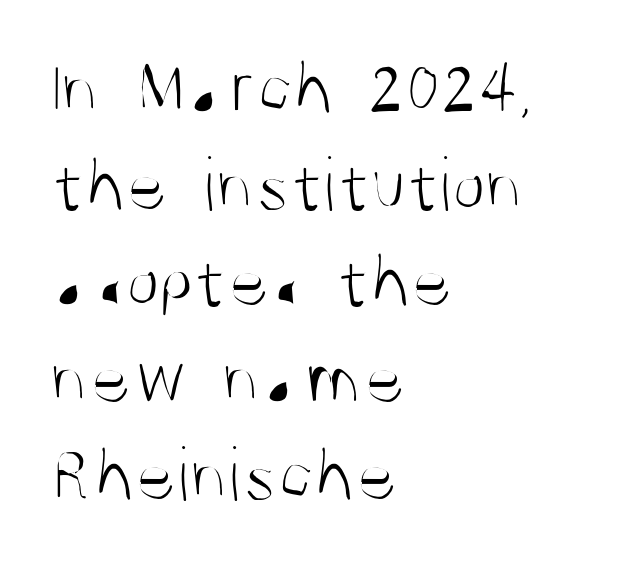
Q: Is the text bold? A: No.
Q: Is the text italic (slanted)? A: No, it is upright.
Q: Is the typeface a serif or a sans-serif typeface? A: Sans-serif.
Q: Is the text underlined? A: No.
Q: How is the paragraph aligned? A: Left-aligned.
Q: Is the spacing between letters normal or unusually wide? A: Normal.
Q: Width (condensed, normal, or wide)? A: Condensed.
Q: Stroke contrast? A: Medium.
Q: x-height? A: Large.
Q: Monospaced? A: No.
